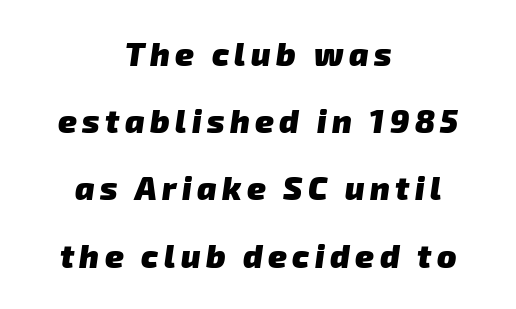
Q: Is the text bold? A: Yes.
Q: Is the typeface a serif or a sans-serif typeface? A: Sans-serif.
Q: Is the text underlined? A: No.
Q: How is the paragraph aligned? A: Centered.
Q: Is the spacing between lines tight, normal or loose? A: Loose.
Q: Width (condensed, normal, or wide)? A: Normal.
Q: Stroke contrast? A: Low.
Q: x-height? A: Medium.
Q: Monospaced? A: No.
